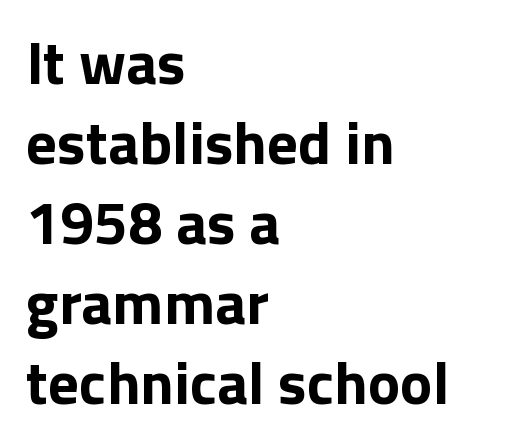
The image shows 61 px bold sans-serif type, upright; set left-aligned, normal line spacing (1.31x), normal letter spacing, not underlined; low stroke contrast and a medium x-height.
